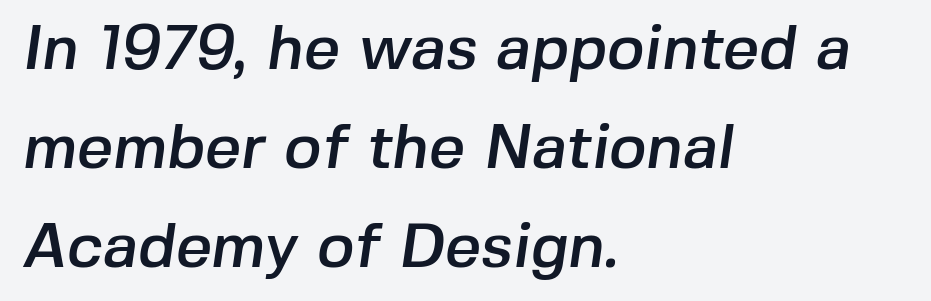
{"serif": "no", "width": "normal", "stroke_contrast": "low", "x_height": "medium", "monospaced": "no", "underline": "no", "align": "left", "line_spacing": "normal", "line_spacing_ratio": 1.57, "letter_spacing": "normal", "letter_spacing_em": 0.0, "glyph_px": 63}
